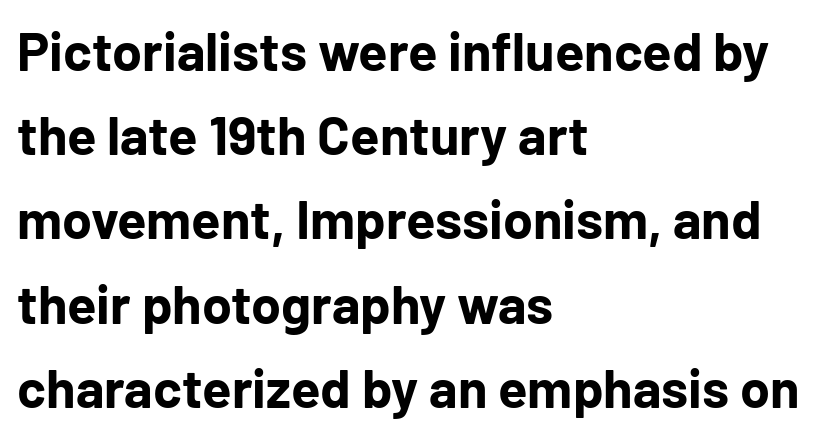
{"serif": "no", "italic": "no", "bold": "yes", "weight": "bold", "width": "normal", "stroke_contrast": "low", "x_height": "medium", "monospaced": "no", "underline": "no", "align": "left", "line_spacing": "normal", "line_spacing_ratio": 1.56, "letter_spacing": "normal", "letter_spacing_em": 0.0, "glyph_px": 54}
